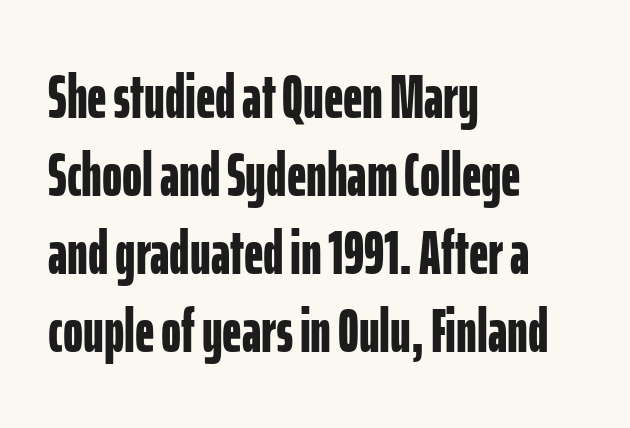
{"serif": "no", "italic": "no", "bold": "yes", "weight": "bold", "width": "condensed", "stroke_contrast": "low", "x_height": "medium", "monospaced": "no", "underline": "no", "align": "left", "line_spacing": "normal", "line_spacing_ratio": 1.28, "letter_spacing": "normal", "letter_spacing_em": 0.0, "glyph_px": 61}
